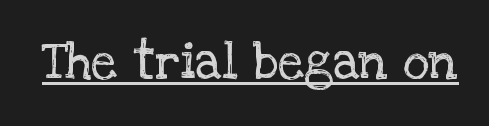
The image shows 51 px regular-weight serif type, upright; set normal letter spacing, underlined; low stroke contrast and a large x-height.
